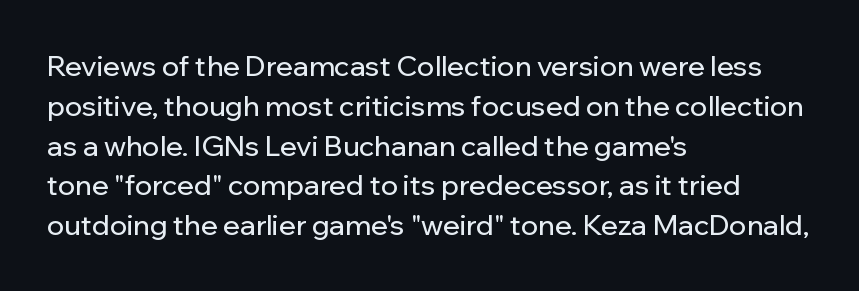
The image shows 28 px sans-serif type, upright; set left-aligned, normal line spacing (1.42x), normal letter spacing, not underlined; low stroke contrast and a medium x-height.
